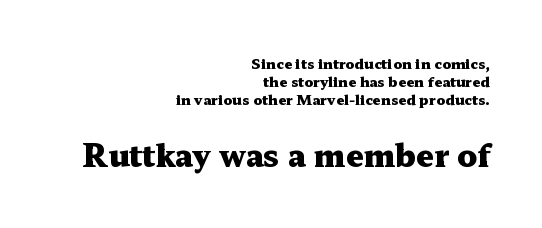
This sample has the flowing, uneven cadence of proportional lettering. Reading down the column, the eye jumps a familiar distance to each next line. Look at the glyph heights: the lower group is clearly the bigger setting. Spacing between characters is what you'd get straight out of the box. The letters stand upright; this is a roman face. Yep, those are serifs on the letters.
